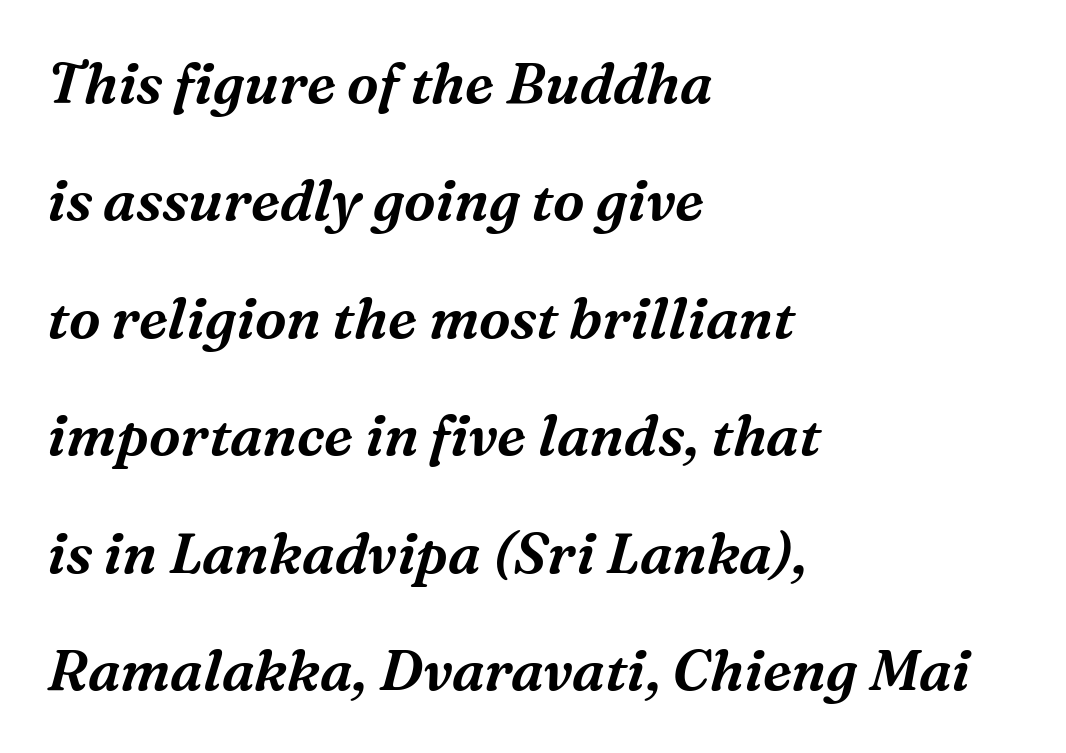
Q: Is the text italic (slanted)? A: Yes, it leans right by about 16 degrees.
Q: Is the typeface a serif or a sans-serif typeface? A: Serif.
Q: Is the text underlined? A: No.
Q: How is the paragraph aligned? A: Left-aligned.
Q: Is the spacing between letters normal or unusually wide? A: Normal.
Q: Is the spacing between lines tight, normal or loose? A: Loose.
Q: Width (condensed, normal, or wide)? A: Normal.
Q: Stroke contrast? A: Medium.
Q: x-height? A: Medium.
Q: Monospaced? A: No.
